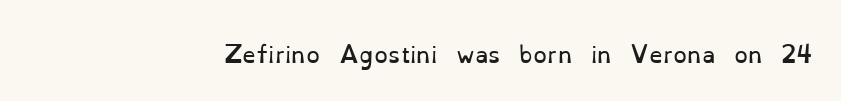
{"italic": "no", "bold": "no", "underline": "no", "letter_spacing": "normal", "letter_spacing_em": 0.0, "glyph_px": 22}
